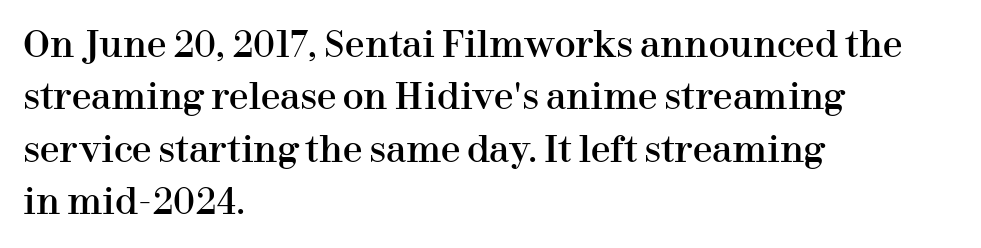
Look at the bottom of the vertical strokes: they flare into serifs here. The gap between lines stays unmarked. The text block is weighted toward the left margin, trailing off unevenly rightward. Default kerning and tracking; the words read as compact shapes. This sample has the flowing, uneven cadence of proportional lettering. The rows are spaced the way most documents space them.
